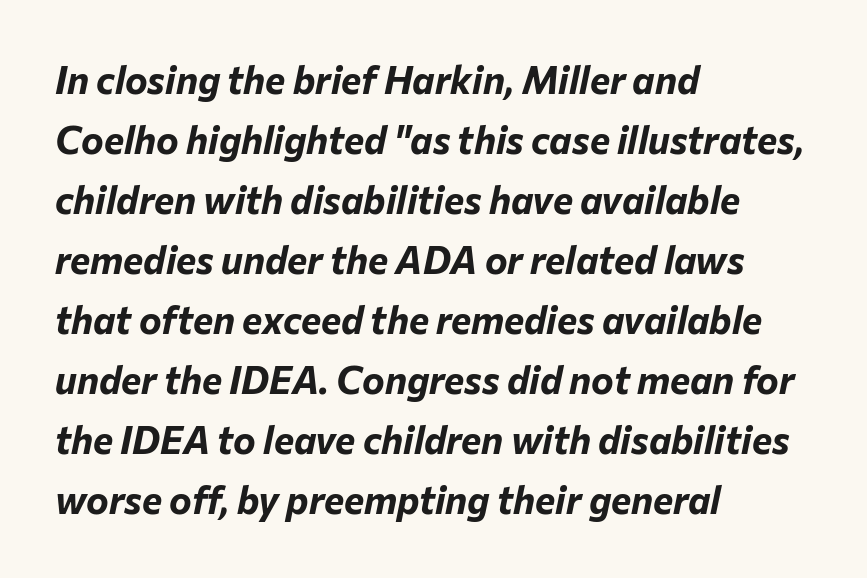
Q: Is the text bold? A: Yes.
Q: Is the text italic (slanted)? A: Yes, it leans right by about 12 degrees.
Q: Is the text underlined? A: No.
Q: How is the paragraph aligned? A: Left-aligned.
Q: Is the spacing between letters normal or unusually wide? A: Normal.
Q: Is the spacing between lines tight, normal or loose? A: Normal.
Q: Width (condensed, normal, or wide)? A: Normal.
Q: Stroke contrast? A: Low.
Q: x-height? A: Medium.
Q: Monospaced? A: No.
